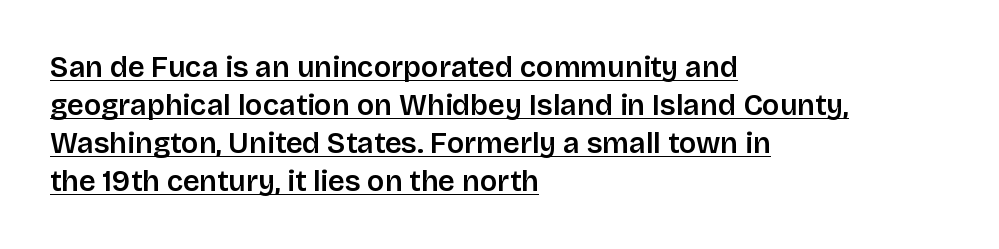
The image shows 29 px sans-serif type, upright; set left-aligned, normal line spacing (1.31x), normal letter spacing, underlined; low stroke contrast and a large x-height.
